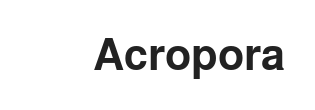
The image shows 44 px bold sans-serif type, upright; set normal letter spacing, not underlined; low stroke contrast and a medium x-height.
